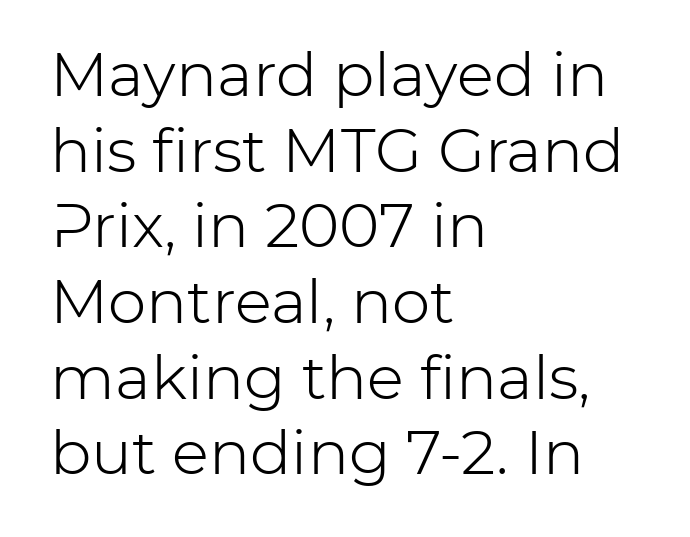
The image shows 61 px light sans-serif type, upright; set left-aligned, line spacing 1.24x, normal letter spacing, not underlined; low stroke contrast and a medium x-height.
